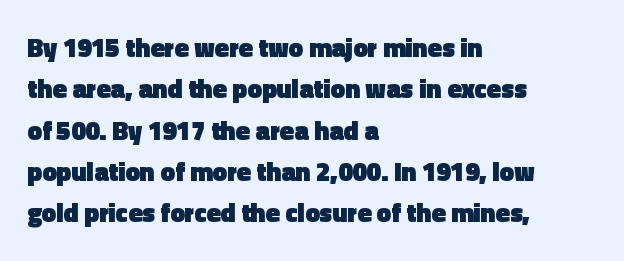
Q: Is the text bold? A: Yes.
Q: Is the text italic (slanted)? A: No, it is upright.
Q: Is the text underlined? A: No.
Q: How is the paragraph aligned? A: Left-aligned.
Q: Is the spacing between letters normal or unusually wide? A: Normal.
Q: Is the spacing between lines tight, normal or loose? A: Normal.
